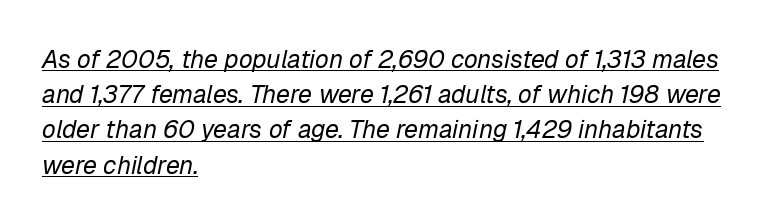
Q: Is the text bold? A: No.
Q: Is the text italic (slanted)? A: Yes, it leans right by about 12 degrees.
Q: Is the text underlined? A: Yes.
Q: How is the paragraph aligned? A: Left-aligned.
Q: Is the spacing between letters normal or unusually wide? A: Normal.
Q: Is the spacing between lines tight, normal or loose? A: Normal.
